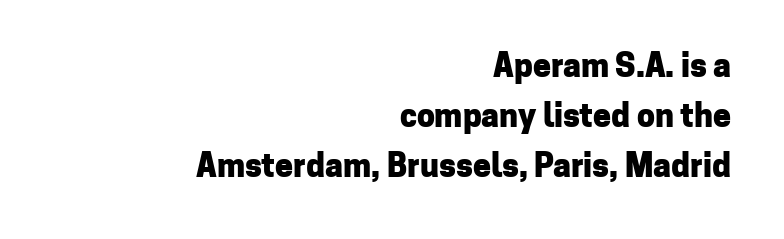
{"serif": "no", "italic": "no", "bold": "yes", "weight": "heavy", "width": "normal", "stroke_contrast": "low", "x_height": "medium", "monospaced": "no", "underline": "no", "align": "right", "line_spacing": "normal", "line_spacing_ratio": 1.57, "letter_spacing": "normal", "letter_spacing_em": 0.0, "glyph_px": 32}
